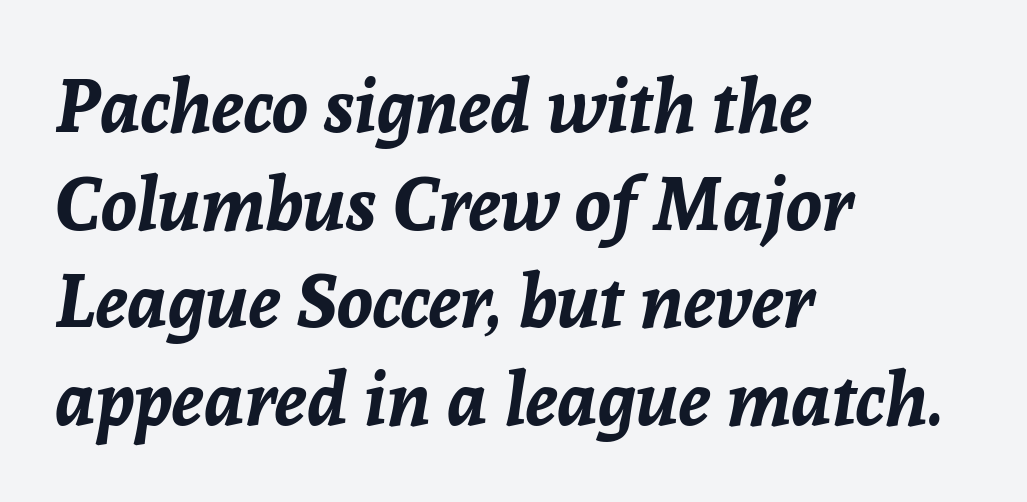
The image shows 74 px bold type, italic (leaning right); set left-aligned, normal line spacing (1.32x), normal letter spacing, not underlined; low stroke contrast and a medium x-height.
